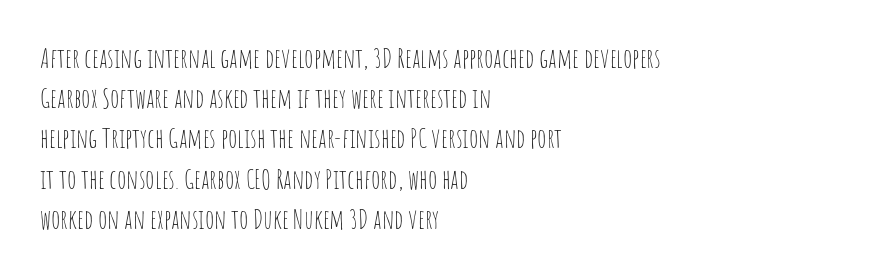
The image shows 27 px text type, upright; set left-aligned, normal line spacing (1.49x), normal letter spacing, not underlined.
